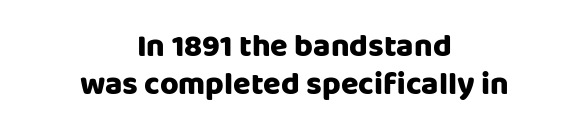
{"serif": "no", "italic": "no", "bold": "yes", "weight": "heavy", "width": "normal", "stroke_contrast": "low", "x_height": "large", "monospaced": "no", "underline": "no", "align": "center", "line_spacing_ratio": 1.2, "letter_spacing": "normal", "letter_spacing_em": 0.0, "glyph_px": 32}
